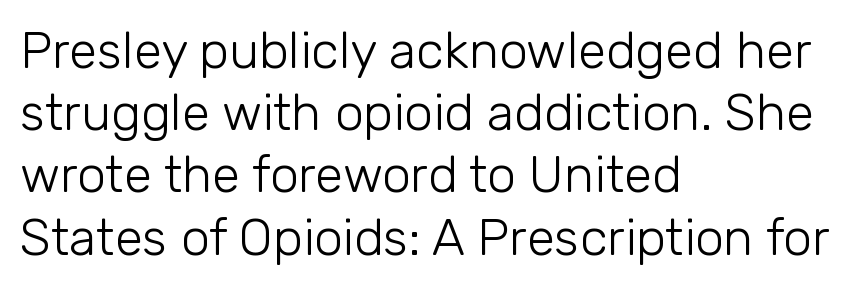
Q: Is the text bold? A: No.
Q: Is the text italic (slanted)? A: No, it is upright.
Q: Is the typeface a serif or a sans-serif typeface? A: Sans-serif.
Q: Is the text underlined? A: No.
Q: How is the paragraph aligned? A: Left-aligned.
Q: Is the spacing between letters normal or unusually wide? A: Normal.
Q: Width (condensed, normal, or wide)? A: Normal.
Q: Stroke contrast? A: Low.
Q: x-height? A: Medium.
Q: Monospaced? A: No.
